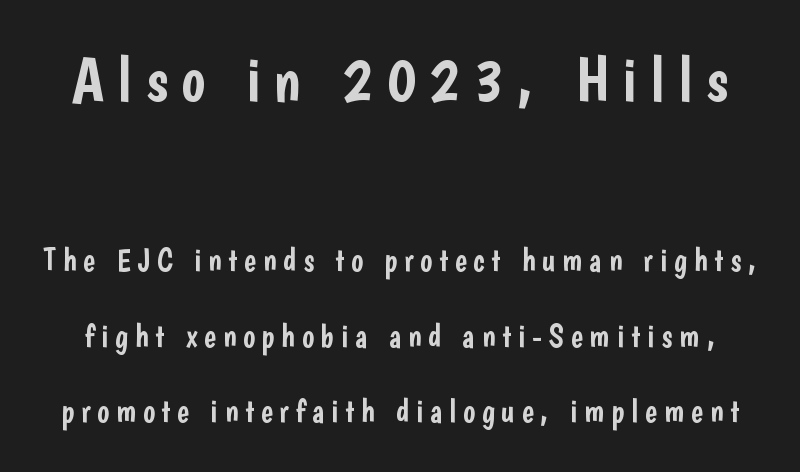
Q: Is the text italic (slanted)? A: No, it is upright.
Q: Is the typeface a serif or a sans-serif typeface? A: Sans-serif.
Q: Is the text underlined? A: No.
Q: Is the spacing between letters normal or unusually wide? A: Unusually wide.
Q: Is the spacing between lines tight, normal or loose? A: Loose.
Q: Which block of text is set in a larger size, the first (top) or the second (bottom)? A: The first (top) one.
Q: Width (condensed, normal, or wide)? A: Condensed.
Q: Stroke contrast? A: Low.
Q: x-height? A: Medium.
Q: Monospaced? A: No.
